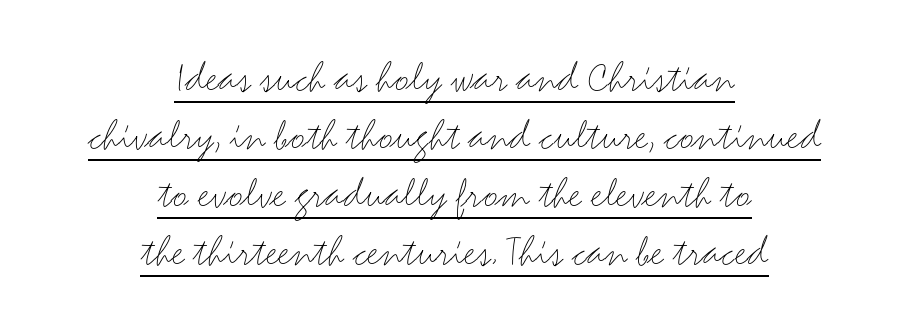
The image shows 45 px light, wide sans-serif type; set centered, normal line spacing (1.29x), normal letter spacing, underlined; medium stroke contrast and a small x-height.
